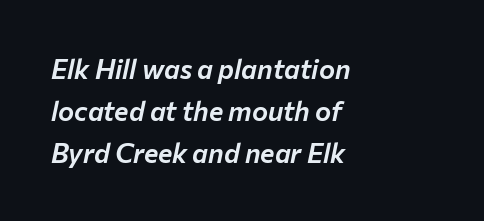
{"italic": "yes", "lean": "right", "slant_degrees": 12, "underline": "no", "align": "left", "line_spacing": "normal", "line_spacing_ratio": 1.56, "letter_spacing": "normal", "letter_spacing_em": 0.0, "glyph_px": 27}
